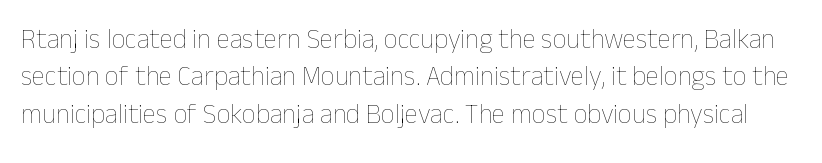
{"italic": "no", "bold": "no", "underline": "no", "line_spacing": "normal", "line_spacing_ratio": 1.38, "letter_spacing": "normal", "letter_spacing_em": 0.0, "glyph_px": 27}
